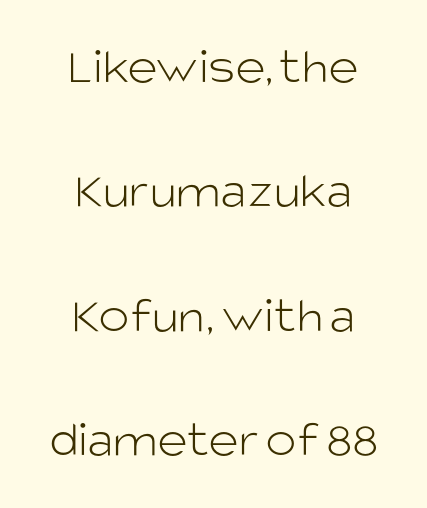
The words here are not underlined. These lines are centered, leaving both edges ragged. Stem width sits at or under what a default text font uses. Proportional: the letters do not fall into vertical columns. In terms of letterform style, serifs are entirely absent. This sample trades compactness for vertical openness between lines.
